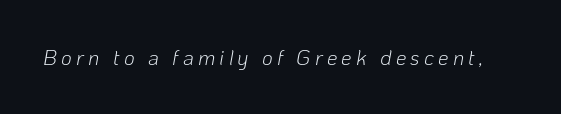
Q: Is the text bold? A: No.
Q: Is the text italic (slanted)? A: Yes, it leans right by about 10 degrees.
Q: Is the text underlined? A: No.
Q: Is the spacing between letters normal or unusually wide? A: Unusually wide.
